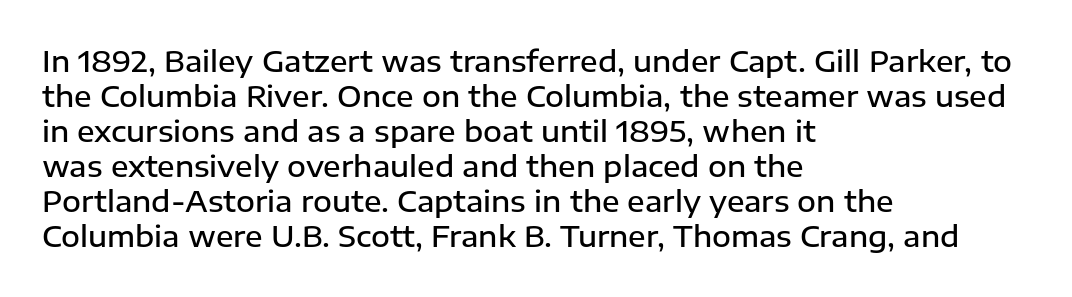
In terms of letterspacing, this is plain default setting. Looks like regular typesetting: each glyph gets only the width it needs. This sample uses a sans-serif face. The specimen reads as upright at a glance. Typeset ragged right — the left edge is the straight one. Type without underlining.
